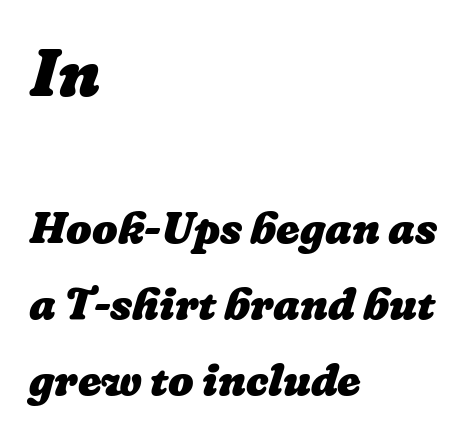
Q: Is the text bold? A: Yes.
Q: Is the text underlined? A: No.
Q: How is the paragraph aligned? A: Left-aligned.
Q: Is the spacing between letters normal or unusually wide? A: Normal.
Q: Is the spacing between lines tight, normal or loose? A: Normal.
Q: Which block of text is set in a larger size, the first (top) or the second (bottom)? A: The first (top) one.
Q: Width (condensed, normal, or wide)? A: Normal.
Q: Stroke contrast? A: Low.
Q: x-height? A: Medium.
Q: Monospaced? A: No.
